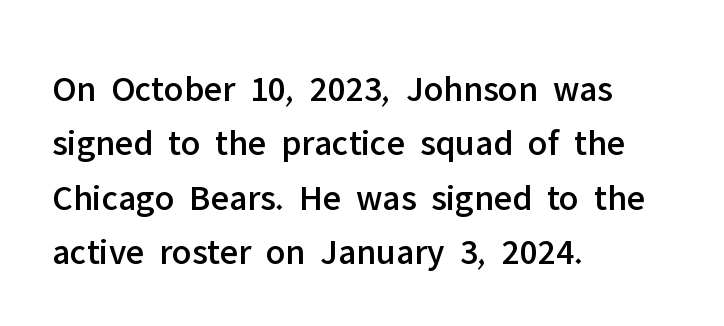
A roman cut, with each character standing at attention. Interline gaps are of average width in this sample. What kind of face is this? One without serifs — a sans. These lines are rendered in a variable-pitch font. Rule under the text: the space is simply empty.
